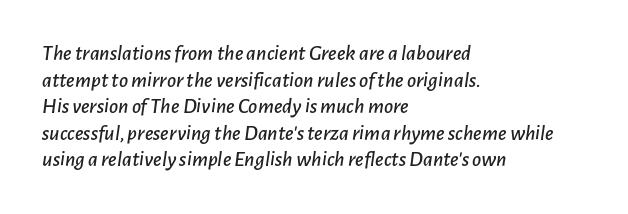
The image shows 22 px text type, italic (leaning right); set left-aligned, line spacing 1.21x, normal letter spacing, not underlined.
